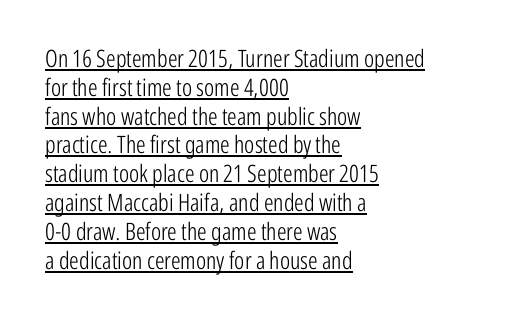
Q: Is the text bold? A: No.
Q: Is the text italic (slanted)? A: No, it is upright.
Q: Is the text underlined? A: Yes.
Q: How is the paragraph aligned? A: Left-aligned.
Q: Is the spacing between letters normal or unusually wide? A: Normal.
